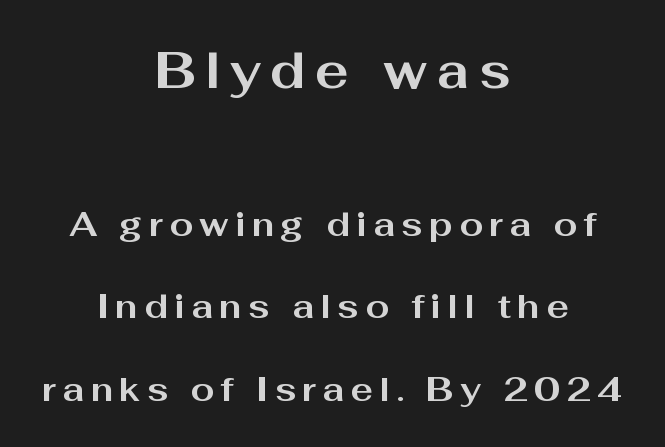
A great deal of white space separates one row of letters from the next. Is the type bold? Yes — the strokes are clearly thick and heavy. You could not count columns in this text — the font is proportionally spaced. Visually, the top section dominates because its glyphs are scaled up.
